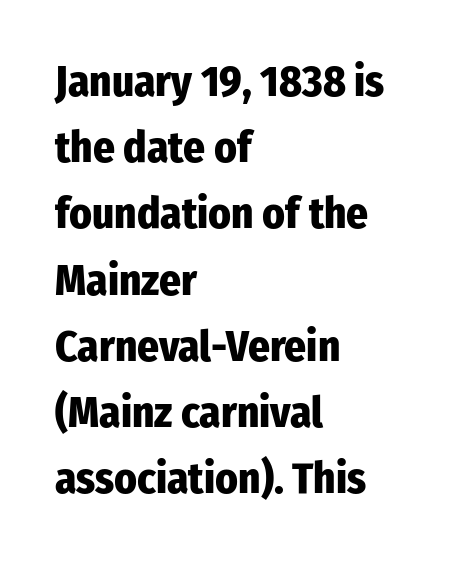
{"serif": "no", "italic": "no", "bold": "yes", "weight": "heavy", "width": "condensed", "stroke_contrast": "low", "x_height": "medium", "monospaced": "no", "underline": "no", "align": "left", "line_spacing": "normal", "line_spacing_ratio": 1.54, "letter_spacing": "normal", "letter_spacing_em": 0.0, "glyph_px": 43}
